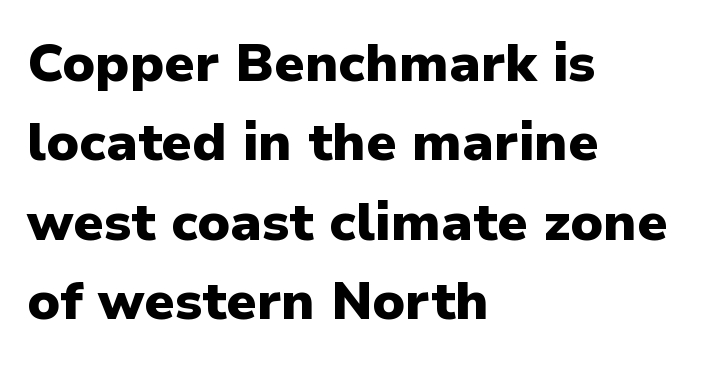
The image shows 53 px heavy sans-serif type, upright; set left-aligned, normal line spacing (1.5x), normal letter spacing, not underlined; low stroke contrast and a medium x-height.
